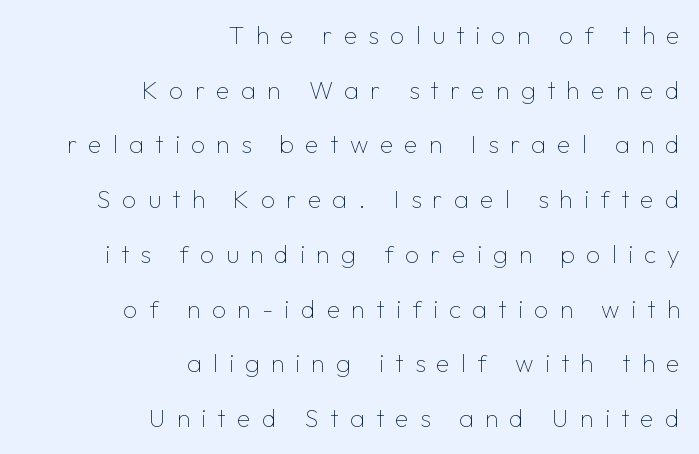
Descender tails drop into unmarked territory. Summary of weight: not heavy and not bold. The type sits square on the baseline with zero lean. The lines are quadded right. What stands out about the letter spacing? Its width — letters are far apart. What's the leading like? Stretched, with rows far apart.
